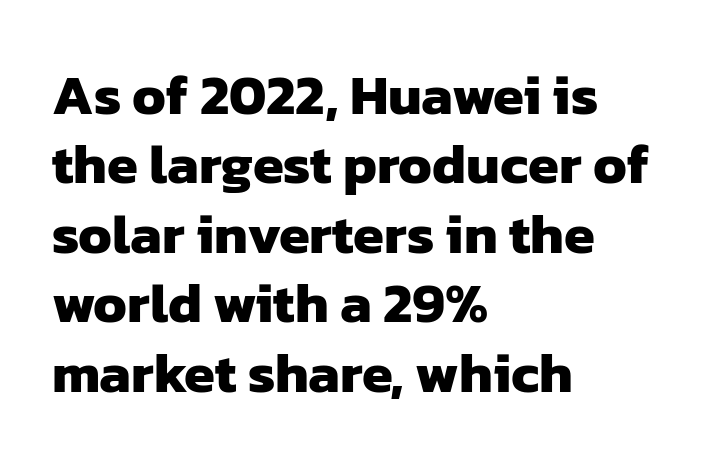
The image shows 56 px heavy sans-serif type; set left-aligned, line spacing 1.24x, normal letter spacing, not underlined; low stroke contrast and a medium x-height.
